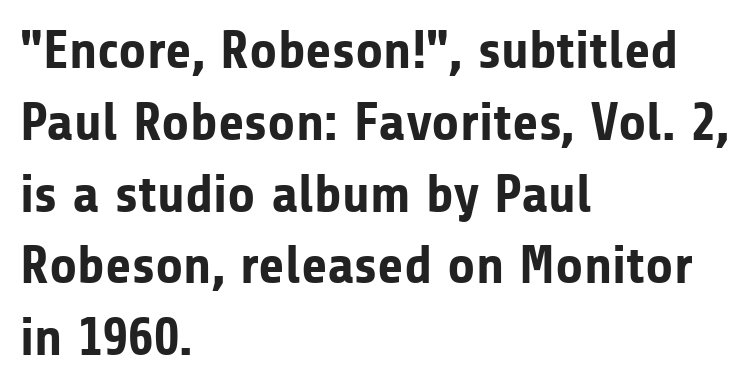
Q: Is the text bold? A: Yes.
Q: Is the text italic (slanted)? A: No, it is upright.
Q: Is the typeface a serif or a sans-serif typeface? A: Sans-serif.
Q: Is the text underlined? A: No.
Q: How is the paragraph aligned? A: Left-aligned.
Q: Is the spacing between letters normal or unusually wide? A: Normal.
Q: Is the spacing between lines tight, normal or loose? A: Normal.
Q: Width (condensed, normal, or wide)? A: Normal.
Q: Stroke contrast? A: Low.
Q: x-height? A: Medium.
Q: Monospaced? A: No.
